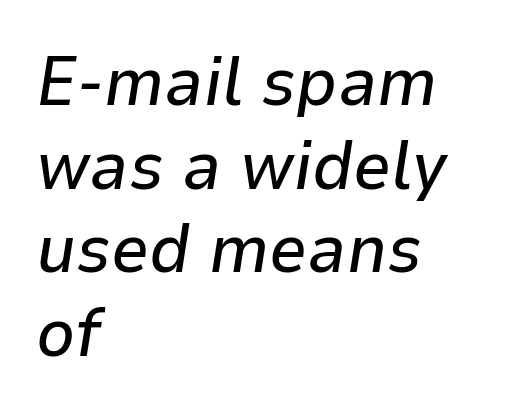
Q: Is the text italic (slanted)? A: Yes, it leans right by about 9 degrees.
Q: Is the text underlined? A: No.
Q: How is the paragraph aligned? A: Left-aligned.
Q: Is the spacing between letters normal or unusually wide? A: Normal.
Q: Width (condensed, normal, or wide)? A: Normal.
Q: Stroke contrast? A: Low.
Q: x-height? A: Medium.
Q: Monospaced? A: No.
